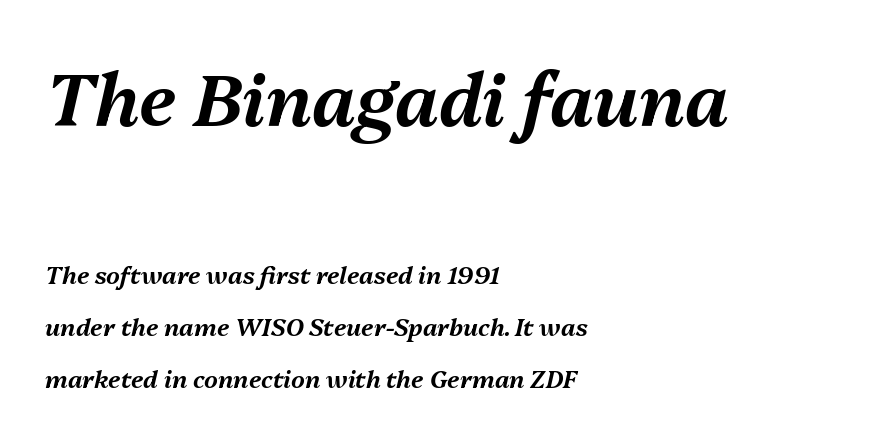
{"italic": "yes", "lean": "right", "slant_degrees": 13, "width": "normal", "stroke_contrast": "medium", "x_height": "medium", "monospaced": "no", "underline": "no", "align": "left", "line_spacing": "loose", "line_spacing_ratio": 2.15, "letter_spacing": "normal", "letter_spacing_em": 0.0, "larger_block": "first", "size_ratio": 3.0, "glyph_px": 72}
